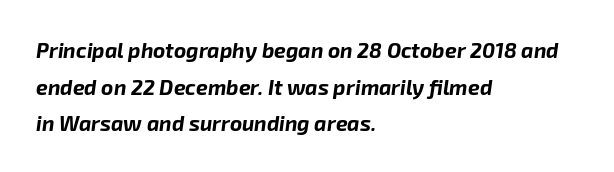
Caption: standard tracking, unaltered. A dark, heavy texture on the line: the type is bold. The foot of each line stays bare and open. The glyphs look as if they've been sheared to an angle.
